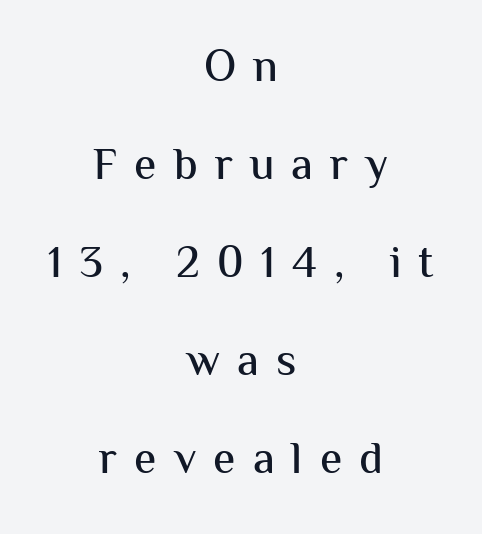
Q: Is the text italic (slanted)? A: No, it is upright.
Q: Is the typeface a serif or a sans-serif typeface? A: Sans-serif.
Q: Is the text underlined? A: No.
Q: How is the paragraph aligned? A: Centered.
Q: Is the spacing between letters normal or unusually wide? A: Unusually wide.
Q: Is the spacing between lines tight, normal or loose? A: Loose.
Q: Width (condensed, normal, or wide)? A: Normal.
Q: Stroke contrast? A: Medium.
Q: x-height? A: Medium.
Q: Monospaced? A: No.
